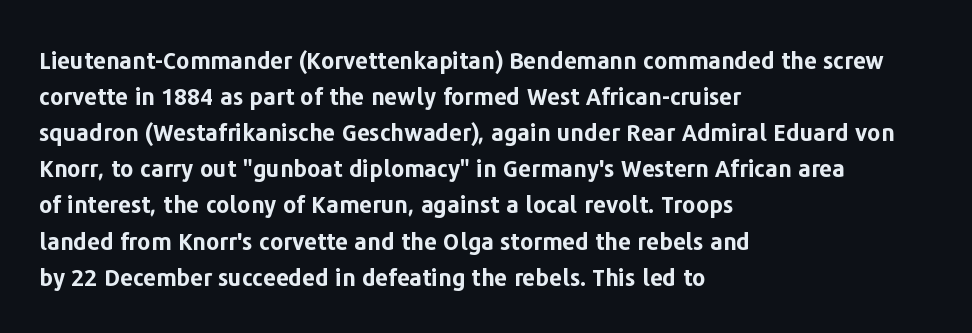
The image shows 23 px bold type, upright; set left-aligned, normal line spacing (1.57x), normal letter spacing, not underlined.
